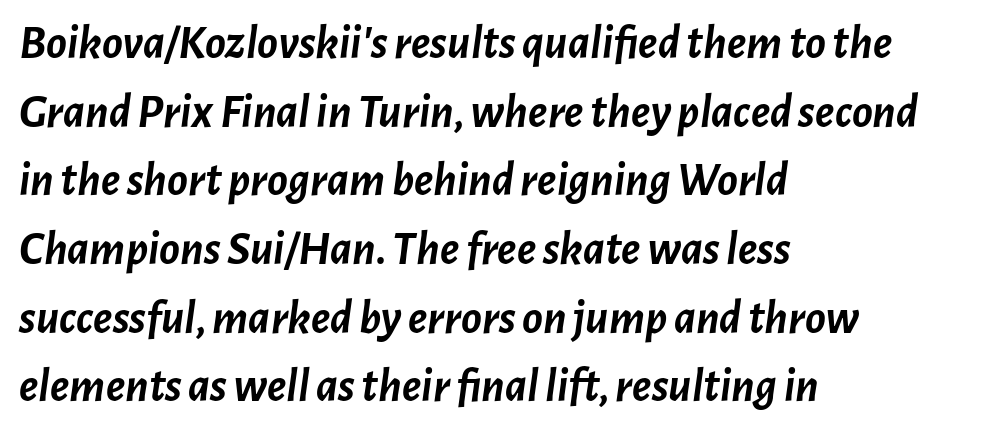
{"italic": "yes", "lean": "right", "slant_degrees": 7, "bold": "yes", "weight": "semibold", "width": "normal", "stroke_contrast": "low", "x_height": "medium", "monospaced": "no", "underline": "no", "align": "left", "line_spacing": "normal", "line_spacing_ratio": 1.43, "letter_spacing": "normal", "letter_spacing_em": 0.0, "glyph_px": 48}
